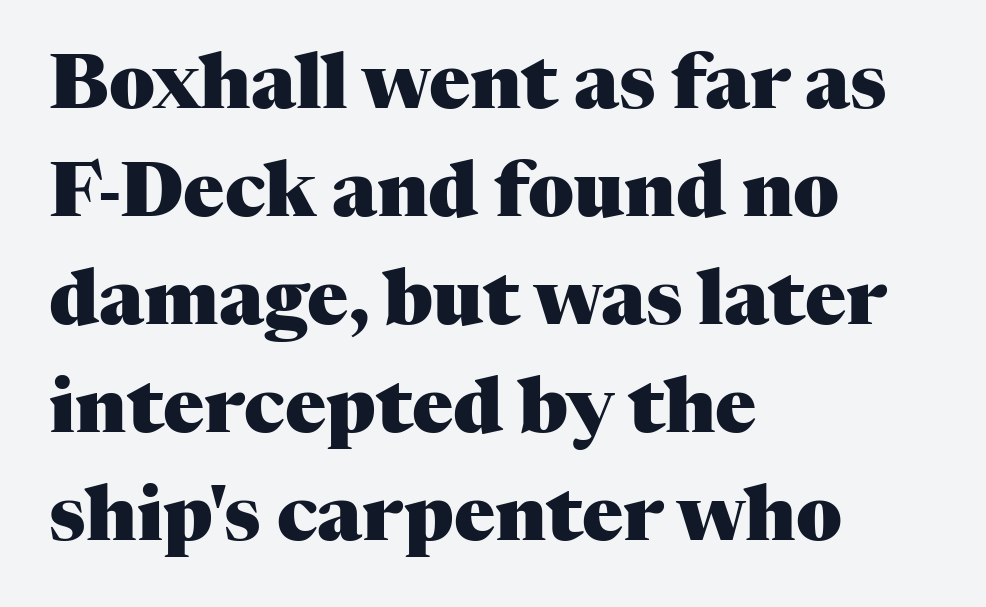
Q: Is the text bold? A: Yes.
Q: Is the text italic (slanted)? A: No, it is upright.
Q: Is the typeface a serif or a sans-serif typeface? A: Serif.
Q: Is the text underlined? A: No.
Q: How is the paragraph aligned? A: Left-aligned.
Q: Is the spacing between letters normal or unusually wide? A: Normal.
Q: Is the spacing between lines tight, normal or loose? A: Normal.
Q: Width (condensed, normal, or wide)? A: Normal.
Q: Stroke contrast? A: Medium.
Q: x-height? A: Medium.
Q: Monospaced? A: No.
